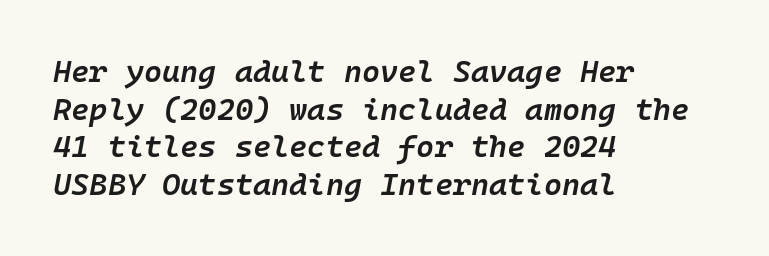
The whole block is typeset with a tilt. These lines are set flush left with a ragged right edge. The words here are not underlined. Each word holds together tightly as a unit, with standard inter-letter gaps. This is moderately heavy type, rendered in semibold.
